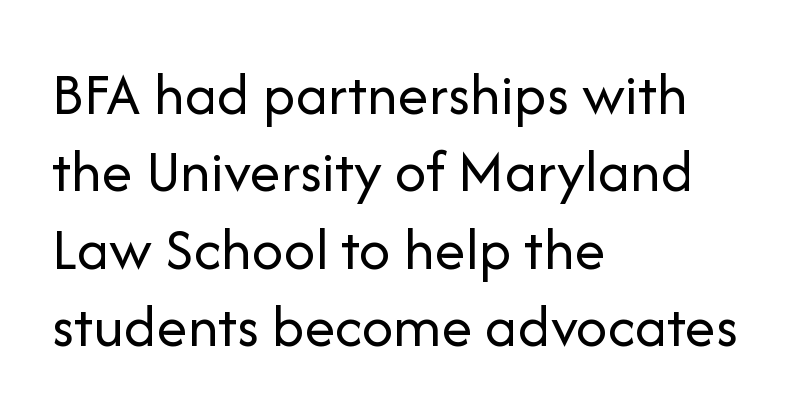
{"serif": "no", "italic": "no", "bold": "no", "weight": "regular", "width": "normal", "stroke_contrast": "low", "x_height": "medium", "monospaced": "no", "underline": "no", "align": "left", "line_spacing": "normal", "line_spacing_ratio": 1.25, "letter_spacing": "normal", "letter_spacing_em": 0.0, "glyph_px": 62}
